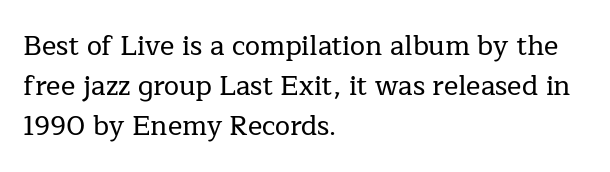
Q: Is the text italic (slanted)? A: No, it is upright.
Q: Is the text underlined? A: No.
Q: How is the paragraph aligned? A: Left-aligned.
Q: Is the spacing between letters normal or unusually wide? A: Normal.
Q: Is the spacing between lines tight, normal or loose? A: Normal.
